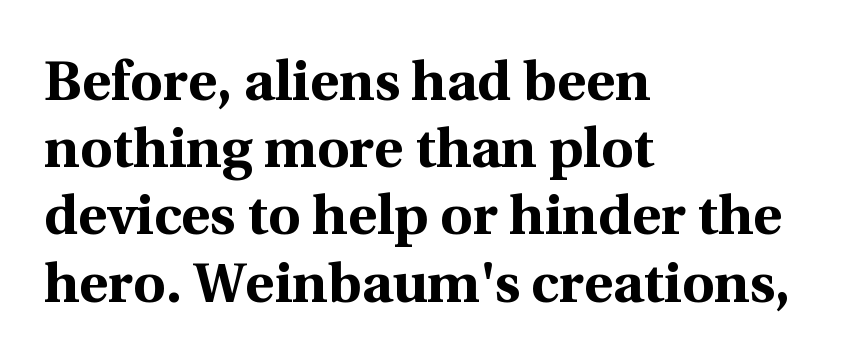
{"serif": "yes", "italic": "no", "bold": "yes", "weight": "bold", "width": "normal", "x_height": "medium", "monospaced": "no", "underline": "no", "align": "left", "line_spacing_ratio": 1.2, "letter_spacing": "normal", "letter_spacing_em": 0.0, "glyph_px": 56}
